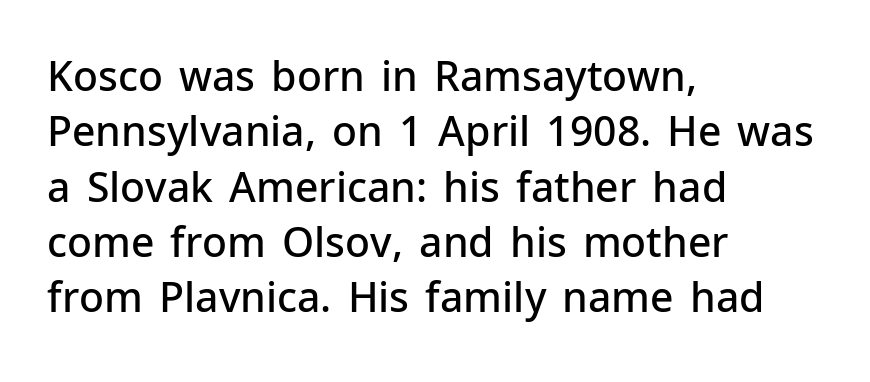
The image shows 41 px semibold sans-serif type, upright; set left-aligned, normal line spacing (1.35x), normal letter spacing, not underlined; low stroke contrast and a medium x-height.
